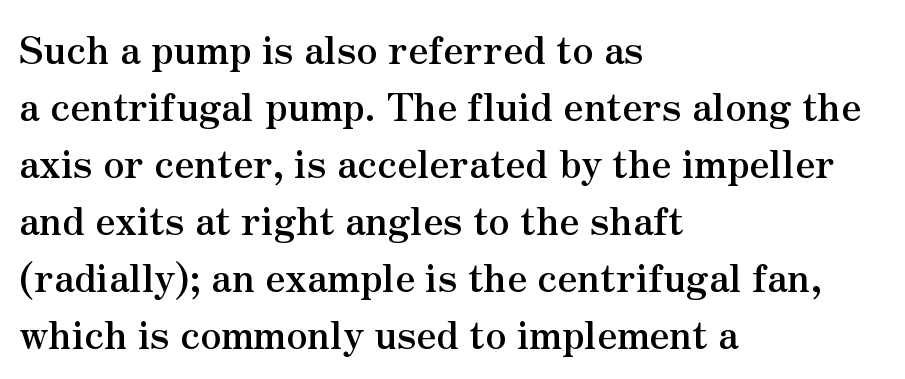
The image shows 38 px semibold serif type, upright; set left-aligned, normal line spacing (1.5x), normal letter spacing, not underlined; medium stroke contrast and a small x-height.
